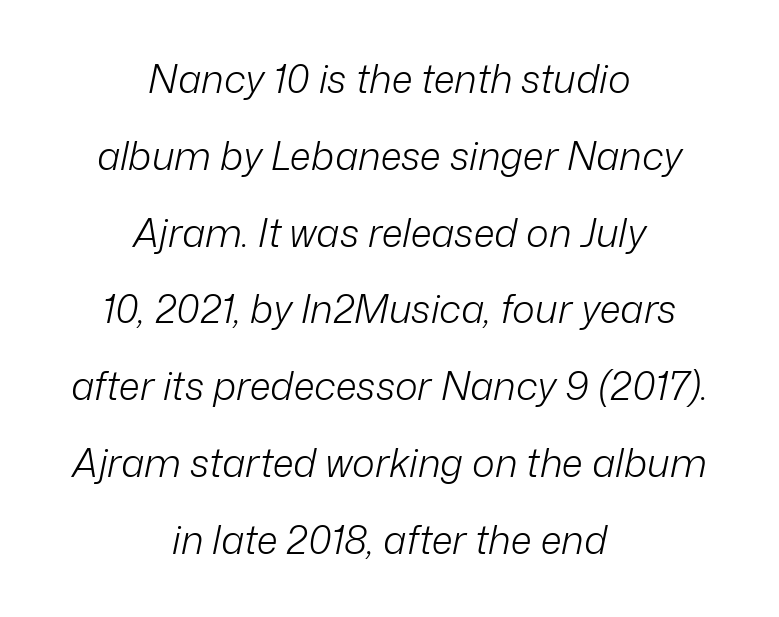
The space beneath each line is pristine and unruled. Each line is balanced around a shared central axis. Nothing unusual about the tracking: characters are spaced as the font intends. Slanted lettering throughout.
